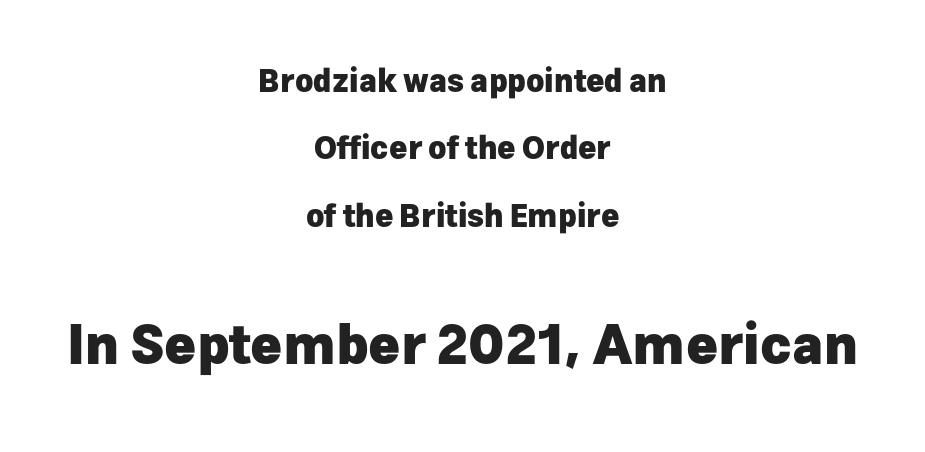
The image shows 54 px heavy sans-serif type, upright; set centered, loose line spacing (2.17x), normal letter spacing, not underlined; the second (bottom) block is 1.74x larger; low stroke contrast and a medium x-height.
